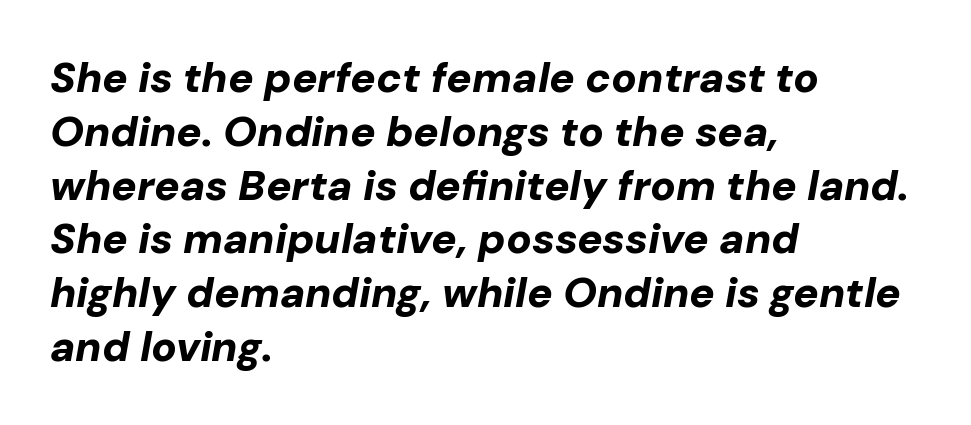
Caption: multi-line text, flush left, ragged right. The vertical gap from one line to the next is medium. Glance below the letters and you will spot only blank space. Here the designer chose a conventional face with non-uniform glyph widths. Chunky letters — that's bold for sure. The typography opts for an oblique posture over an upright one.
